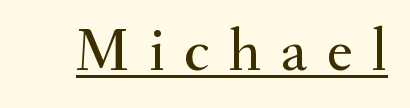
Q: Is the text italic (slanted)? A: No, it is upright.
Q: Is the typeface a serif or a sans-serif typeface? A: Serif.
Q: Is the text underlined? A: Yes.
Q: Is the spacing between letters normal or unusually wide? A: Unusually wide.
Q: Width (condensed, normal, or wide)? A: Normal.
Q: Stroke contrast? A: Medium.
Q: x-height? A: Small.
Q: Monospaced? A: No.
